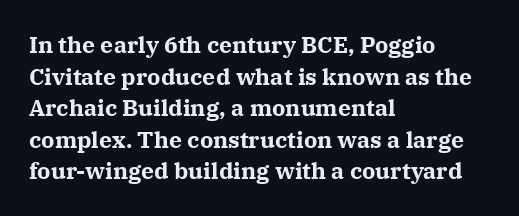
One glance says typical: line gaps are just what's usual. The letters stand upright; this is a roman face. These lines stack with their left ends in a neat column. Bold? Absolutely — the strokes are thick and heavy.
